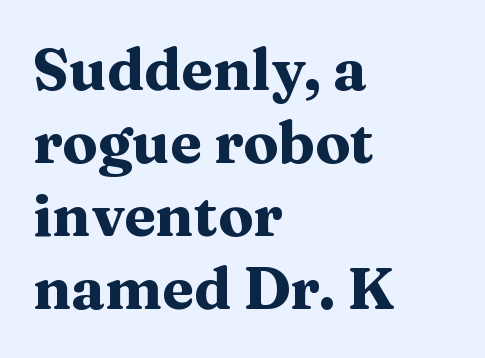
The image shows 58 px heavy, wide serif type, upright; set left-aligned, normal line spacing (1.26x), normal letter spacing, not underlined; medium stroke contrast and a medium x-height.
